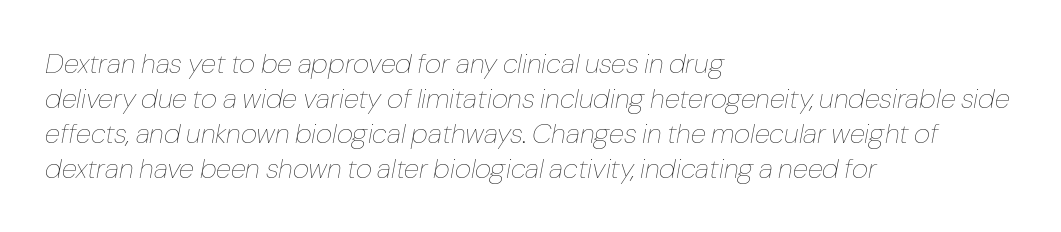
Q: Is the text bold? A: No.
Q: Is the text italic (slanted)? A: Yes, it leans right by about 10 degrees.
Q: Is the text underlined? A: No.
Q: How is the paragraph aligned? A: Left-aligned.
Q: Is the spacing between letters normal or unusually wide? A: Normal.
Q: Is the spacing between lines tight, normal or loose? A: Normal.
Q: Width (condensed, normal, or wide)? A: Normal.
Q: Stroke contrast? A: Low.
Q: x-height? A: Medium.
Q: Monospaced? A: No.
